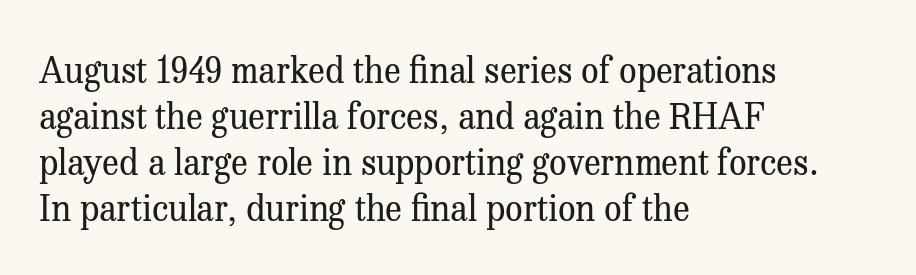
Is this a fixed-width face? No — the glyphs have proportional, varying widths. The font is comparable to plain body text, perhaps lighter. Glyph-to-glyph distance matches everyday printed text. Letterform terminals end in serifs throughout the passage. These lines were composed using upright roman letters.
